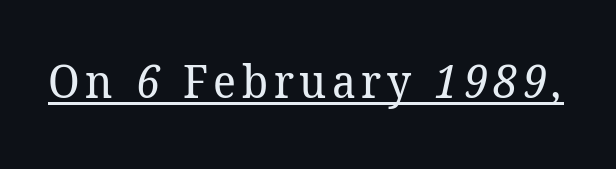
{"serif": "yes", "bold": "no", "weight": "regular", "width": "normal", "stroke_contrast": "low", "x_height": "medium", "monospaced": "no", "underline": "yes", "glyph_px": 46}
